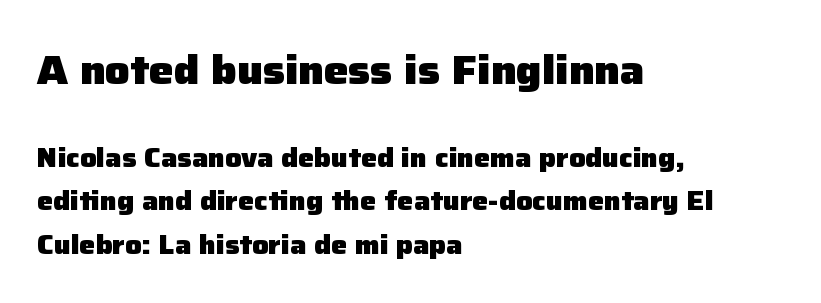
{"serif": "no", "italic": "no", "bold": "yes", "weight": "heavy", "width": "normal", "stroke_contrast": "low", "x_height": "medium", "monospaced": "no", "underline": "no", "align": "left", "line_spacing": "normal", "line_spacing_ratio": 1.61, "letter_spacing": "normal", "letter_spacing_em": 0.0, "larger_block": "first", "size_ratio": 1.52, "glyph_px": 41}
